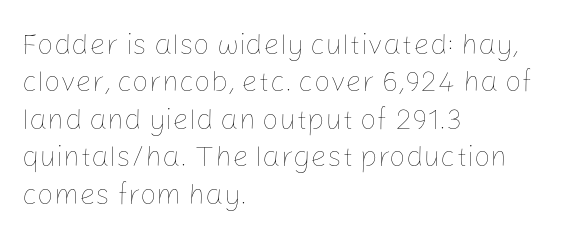
Q: Is the text bold? A: No.
Q: Is the text italic (slanted)? A: No, it is upright.
Q: Is the text underlined? A: No.
Q: How is the paragraph aligned? A: Left-aligned.
Q: Is the spacing between letters normal or unusually wide? A: Normal.
Q: Is the spacing between lines tight, normal or loose? A: Normal.
Q: Width (condensed, normal, or wide)? A: Normal.
Q: Stroke contrast? A: Low.
Q: x-height? A: Medium.
Q: Monospaced? A: No.
